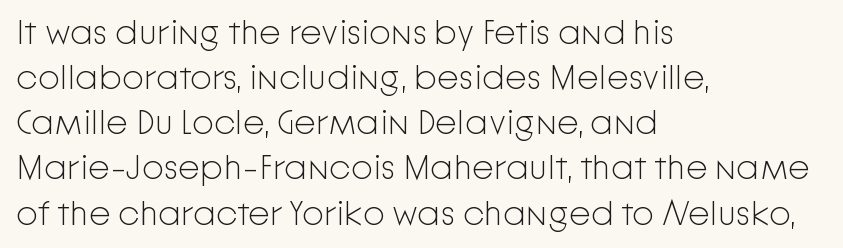
The image shows 35 px light sans-serif type, upright; set left-aligned, normal line spacing (1.29x), normal letter spacing, not underlined; low stroke contrast and a medium x-height.
